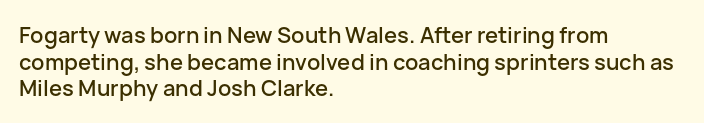
The image shows 22 px text type, upright; set left-aligned, line spacing 1.21x, normal letter spacing, not underlined.
